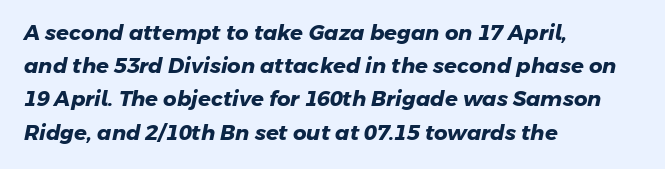
Heavy-handed strokes throughout: this text is bold. Decoration check: the copy has no underline. Leftover space on each line is placed entirely after the last word. What's the leading like? Ordinary, nothing unusual. Each word holds together tightly as a unit, with standard inter-letter gaps.
